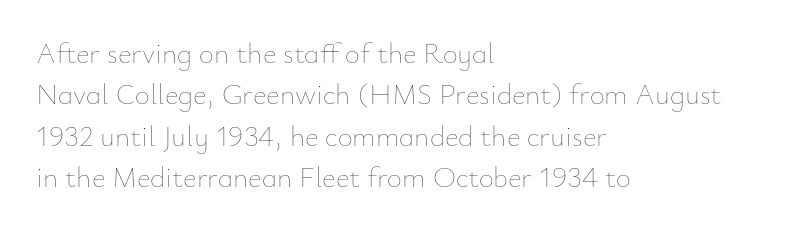
The space beneath each line is pristine and unruled. You could call the tracking neutral — neither tight nor loose. The typesetter chose a ragged-right arrangement here. Upright lettering throughout. Leading matches the norm, producing a regular column.
